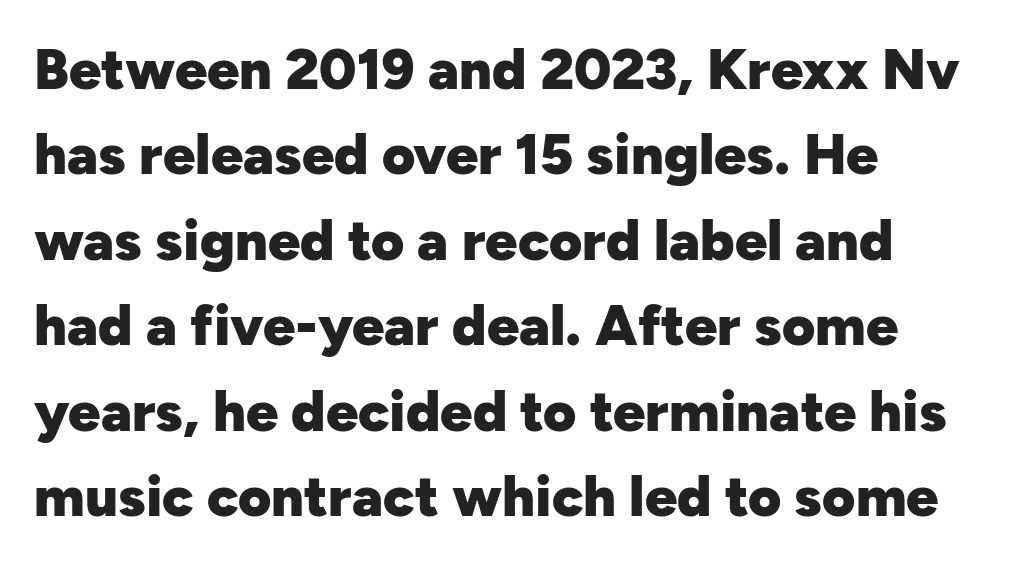
Notice how descenders clear the ascenders below comfortably — that's standard leading. A typesetter would call this proportional, since set widths differ per character. How are the letters spaced? Ordinarily, with no added tracking. The passage shown is not underscored anywhere. The ragged edge is on the right, which tells us the setting is flush left. Heavy, bold letterforms.
